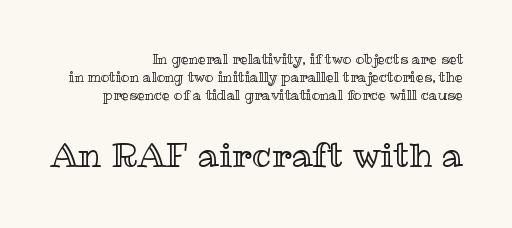
The image shows 34 px text type, upright; set right-aligned, normal line spacing (1.3x), normal letter spacing, not underlined; the second (bottom) block is 2.43x larger; a medium x-height.
